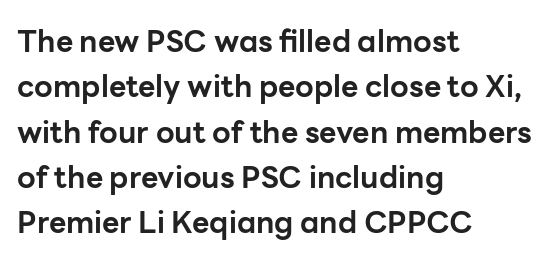
Q: Is the text bold? A: Yes.
Q: Is the text italic (slanted)? A: No, it is upright.
Q: Is the typeface a serif or a sans-serif typeface? A: Sans-serif.
Q: Is the text underlined? A: No.
Q: How is the paragraph aligned? A: Left-aligned.
Q: Is the spacing between letters normal or unusually wide? A: Normal.
Q: Is the spacing between lines tight, normal or loose? A: Normal.
Q: Width (condensed, normal, or wide)? A: Normal.
Q: Stroke contrast? A: Low.
Q: x-height? A: Medium.
Q: Monospaced? A: No.
